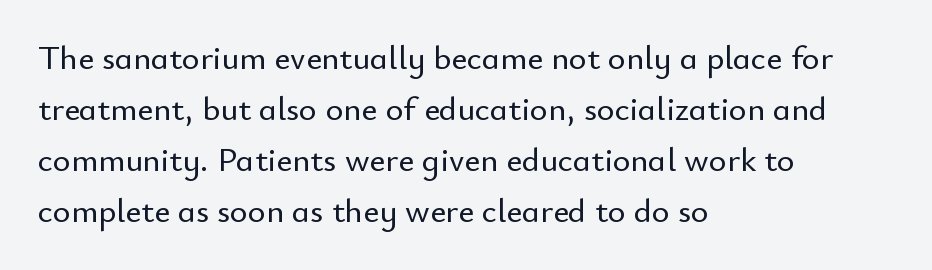
The image shows 34 px sans-serif type, upright; set left-aligned, normal line spacing (1.5x), normal letter spacing, not underlined; low stroke contrast and a small x-height.
